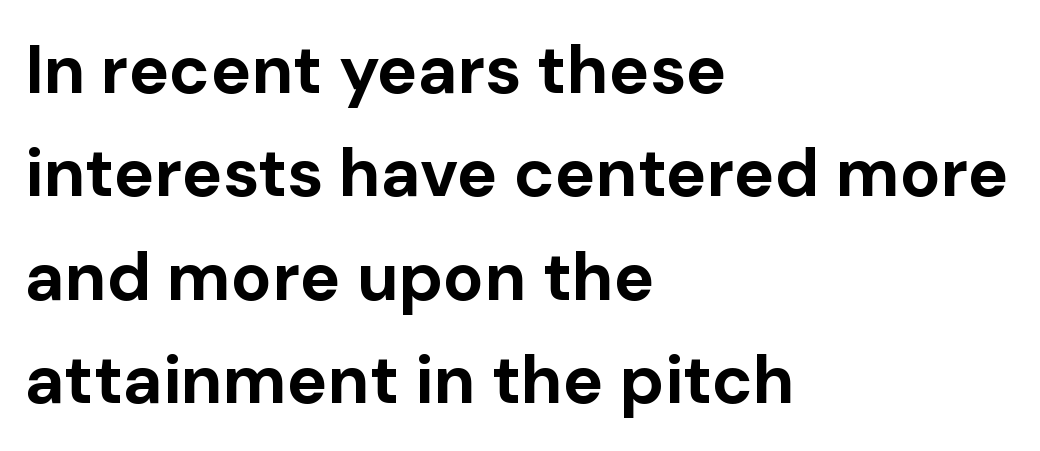
The image shows 68 px bold sans-serif type, upright; set left-aligned, normal line spacing (1.52x), normal letter spacing, not underlined; low stroke contrast and a medium x-height.
